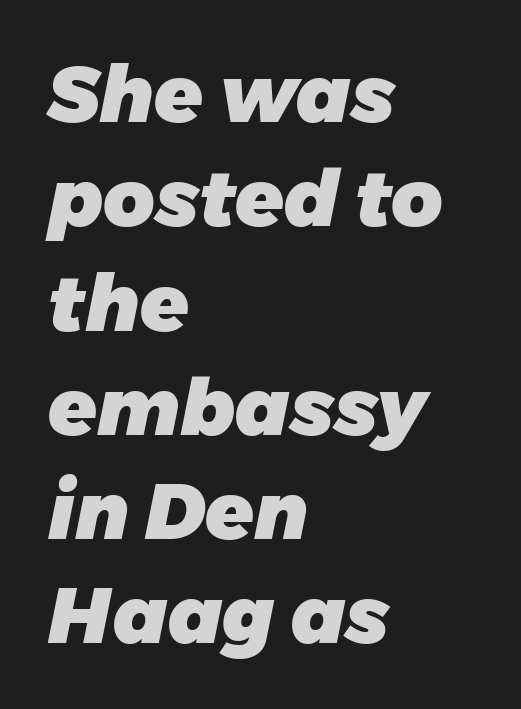
The image shows 79 px heavy sans-serif type; set left-aligned, normal line spacing (1.32x), normal letter spacing, not underlined; low stroke contrast and a large x-height.
